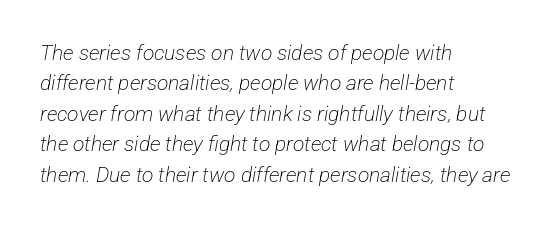
{"bold": "no", "underline": "no", "align": "left", "line_spacing": "normal", "line_spacing_ratio": 1.45, "letter_spacing": "normal", "letter_spacing_em": 0.0, "glyph_px": 21}
